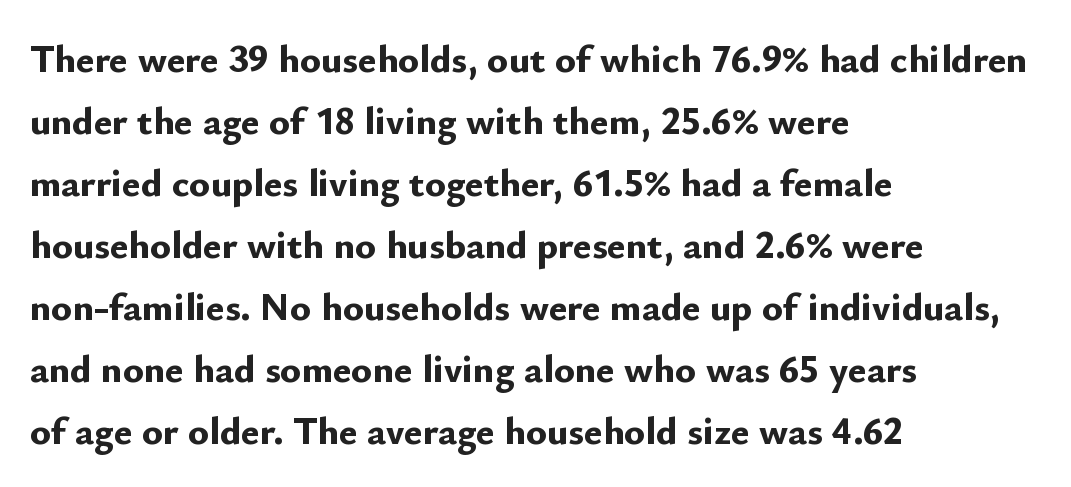
Q: Is the text bold? A: Yes.
Q: Is the text italic (slanted)? A: No, it is upright.
Q: Is the typeface a serif or a sans-serif typeface? A: Sans-serif.
Q: Is the text underlined? A: No.
Q: How is the paragraph aligned? A: Left-aligned.
Q: Is the spacing between letters normal or unusually wide? A: Normal.
Q: Is the spacing between lines tight, normal or loose? A: Normal.
Q: Width (condensed, normal, or wide)? A: Normal.
Q: Stroke contrast? A: Low.
Q: x-height? A: Small.
Q: Monospaced? A: No.
